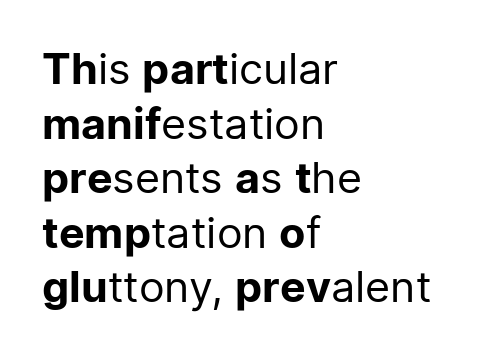
Q: Is the text bold? A: No.
Q: Is the text italic (slanted)? A: No, it is upright.
Q: Is the typeface a serif or a sans-serif typeface? A: Sans-serif.
Q: Is the text underlined? A: No.
Q: How is the paragraph aligned? A: Left-aligned.
Q: Is the spacing between letters normal or unusually wide? A: Normal.
Q: Is the spacing between lines tight, normal or loose? A: Normal.
Q: Width (condensed, normal, or wide)? A: Normal.
Q: Stroke contrast? A: Low.
Q: x-height? A: Medium.
Q: Monospaced? A: No.
